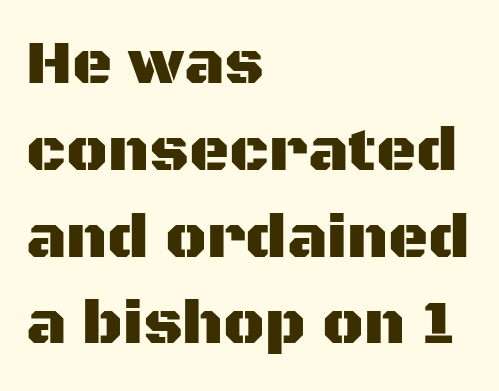
Q: Is the text italic (slanted)? A: No, it is upright.
Q: Is the typeface a serif or a sans-serif typeface? A: Sans-serif.
Q: Is the text underlined? A: No.
Q: How is the paragraph aligned? A: Left-aligned.
Q: Is the spacing between letters normal or unusually wide? A: Normal.
Q: Is the spacing between lines tight, normal or loose? A: Normal.
Q: Width (condensed, normal, or wide)? A: Normal.
Q: Stroke contrast? A: Medium.
Q: x-height? A: Large.
Q: Monospaced? A: No.
